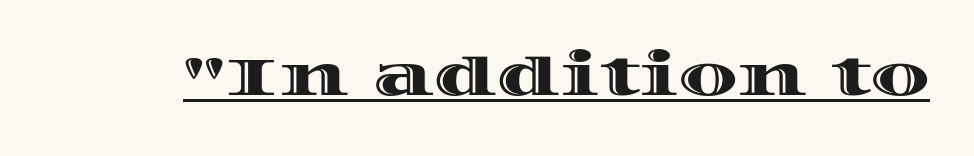
Q: Is the text italic (slanted)? A: No, it is upright.
Q: Is the text underlined? A: Yes.
Q: Is the spacing between letters normal or unusually wide? A: Normal.
Q: Width (condensed, normal, or wide)? A: Wide.
Q: x-height? A: Large.
Q: Monospaced? A: No.
